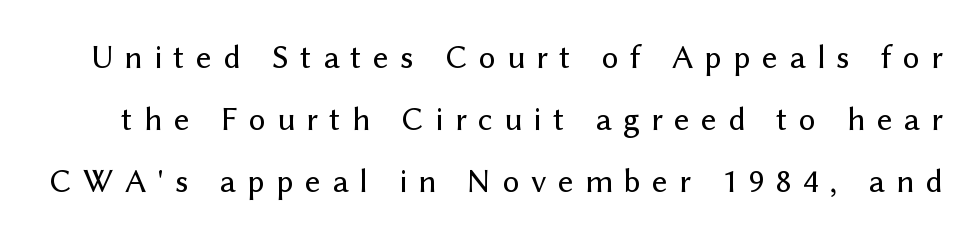
To sum up the face: it is a sans, with no serifs. Is the letter spacing exaggerated? Yes — the characters are pushed far apart. Each letter keeps its own natural width here, so spacing adapts to shape. The space directly below the letters is spotless.
